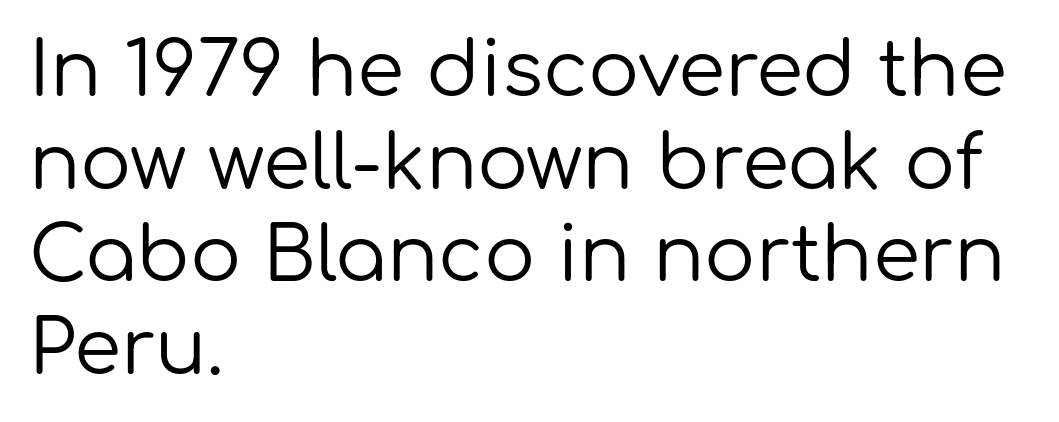
The image shows 76 px regular-weight sans-serif type, upright; set left-aligned, line spacing 1.22x, normal letter spacing, not underlined; low stroke contrast and a medium x-height.
